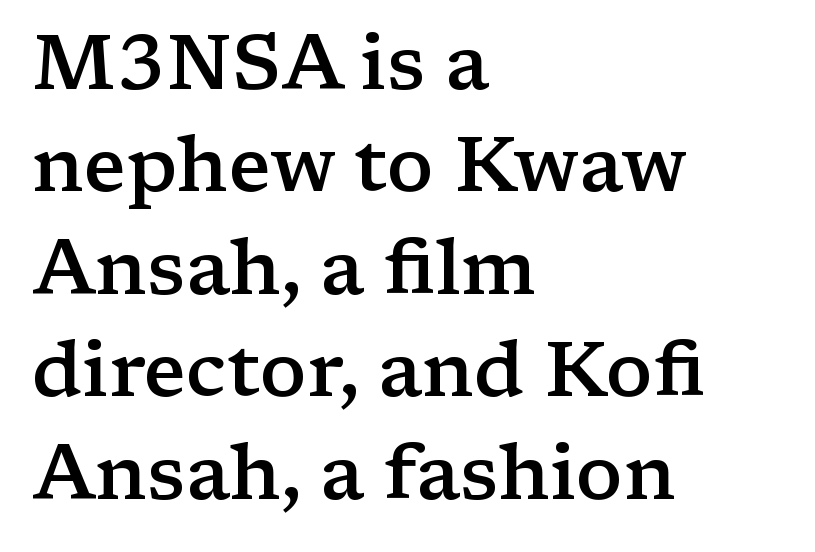
The image shows 77 px semibold, wide serif type, upright; set left-aligned, normal line spacing (1.33x), normal letter spacing, not underlined; low stroke contrast and a medium x-height.
